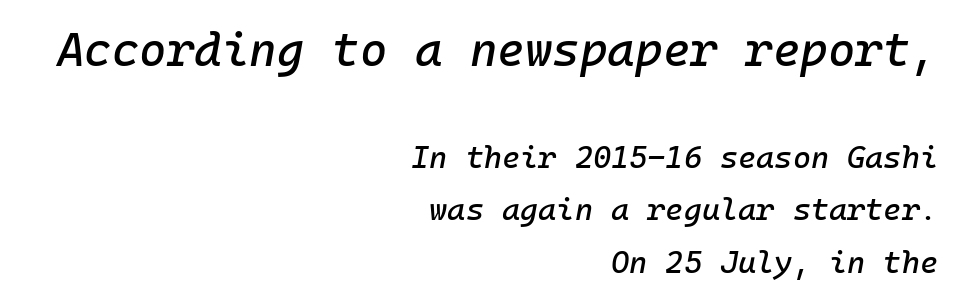
The image shows 47 px text type, italic (leaning right); set right-aligned, normal line spacing (1.69x), normal letter spacing, not underlined; the first (top) block is 1.52x larger; low stroke contrast and a medium x-height.
